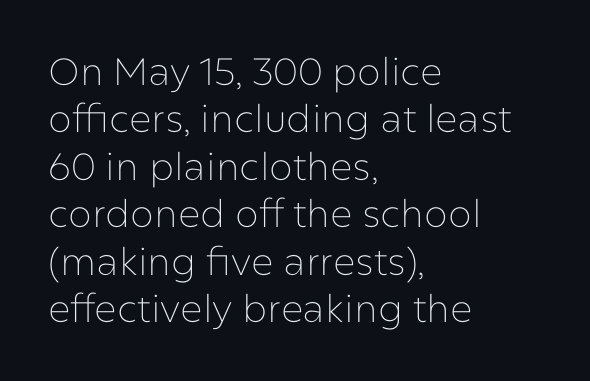
Students, note that the glyphs here touch the page at normal intervals. These lines are composed in type without serifs. Here the designer chose a conventional face with non-uniform glyph widths. Underline: absent. A normal amount of white space separates one row of letters from the next. Each line starts at the same left margin while the right side varies.
